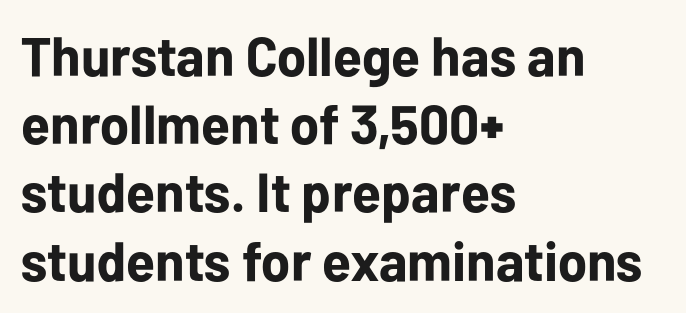
Q: Is the text bold? A: Yes.
Q: Is the text italic (slanted)? A: No, it is upright.
Q: Is the typeface a serif or a sans-serif typeface? A: Sans-serif.
Q: Is the text underlined? A: No.
Q: How is the paragraph aligned? A: Left-aligned.
Q: Is the spacing between letters normal or unusually wide? A: Normal.
Q: Width (condensed, normal, or wide)? A: Normal.
Q: Stroke contrast? A: Low.
Q: x-height? A: Medium.
Q: Monospaced? A: No.
